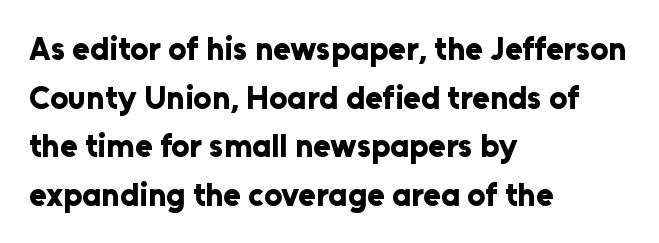
Q: Is the text bold? A: Yes.
Q: Is the text italic (slanted)? A: No, it is upright.
Q: Is the typeface a serif or a sans-serif typeface? A: Sans-serif.
Q: Is the text underlined? A: No.
Q: How is the paragraph aligned? A: Left-aligned.
Q: Is the spacing between letters normal or unusually wide? A: Normal.
Q: Is the spacing between lines tight, normal or loose? A: Normal.
Q: Width (condensed, normal, or wide)? A: Normal.
Q: Stroke contrast? A: Low.
Q: x-height? A: Medium.
Q: Monospaced? A: No.
